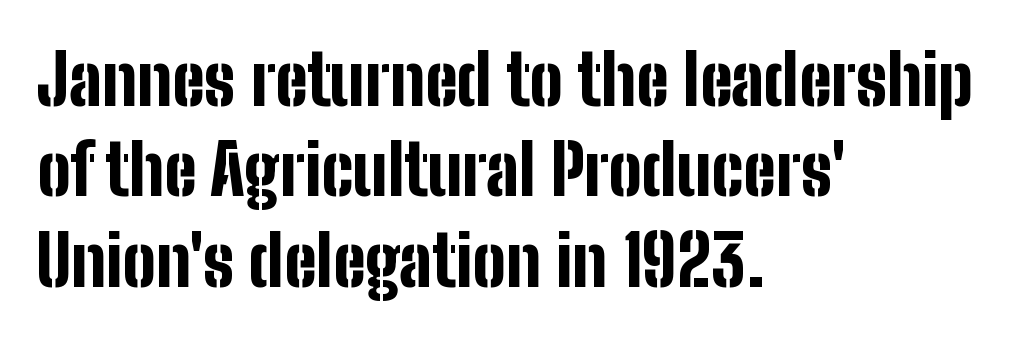
The type family on display is of the sans-serif kind. Check the space under the baseline: it is left empty. Posture: straight, roman, zero tilt. The passage shown stacks its lines at a standard gap. Think of a printed novel: that variable character pitch is what you see here.
